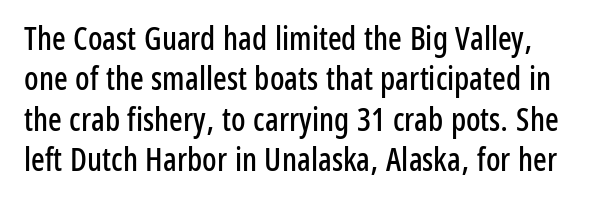
A typesetter would call this leading conventional body-copy spacing. Check the space under the baseline: it is left empty. Tracking value appears to be zero — textbook default spacing. Quick note: not italic, upright. Classification — sans serif.
